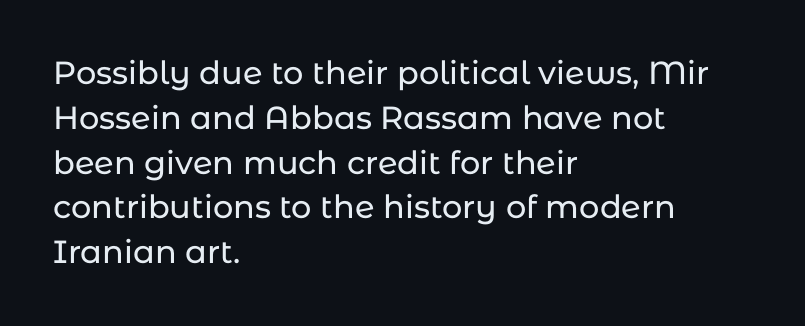
Q: Is the text italic (slanted)? A: No, it is upright.
Q: Is the typeface a serif or a sans-serif typeface? A: Sans-serif.
Q: Is the text underlined? A: No.
Q: How is the paragraph aligned? A: Left-aligned.
Q: Is the spacing between letters normal or unusually wide? A: Normal.
Q: Is the spacing between lines tight, normal or loose? A: Normal.
Q: Width (condensed, normal, or wide)? A: Normal.
Q: Stroke contrast? A: Low.
Q: x-height? A: Medium.
Q: Monospaced? A: No.
